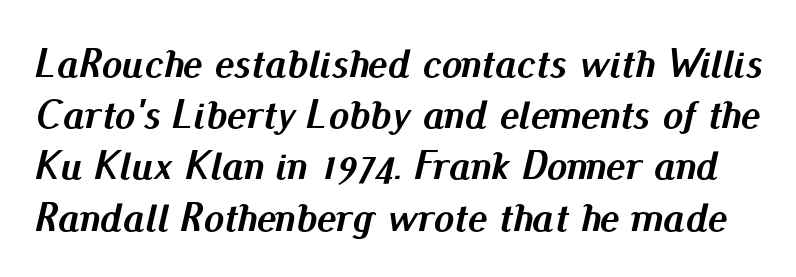
{"italic": "yes", "lean": "right", "slant_degrees": 13, "bold": "yes", "weight": "semibold", "width": "normal", "stroke_contrast": "medium", "x_height": "small", "monospaced": "no", "underline": "no", "line_spacing": "normal", "line_spacing_ratio": 1.25, "letter_spacing": "normal", "letter_spacing_em": 0.0, "glyph_px": 41}
